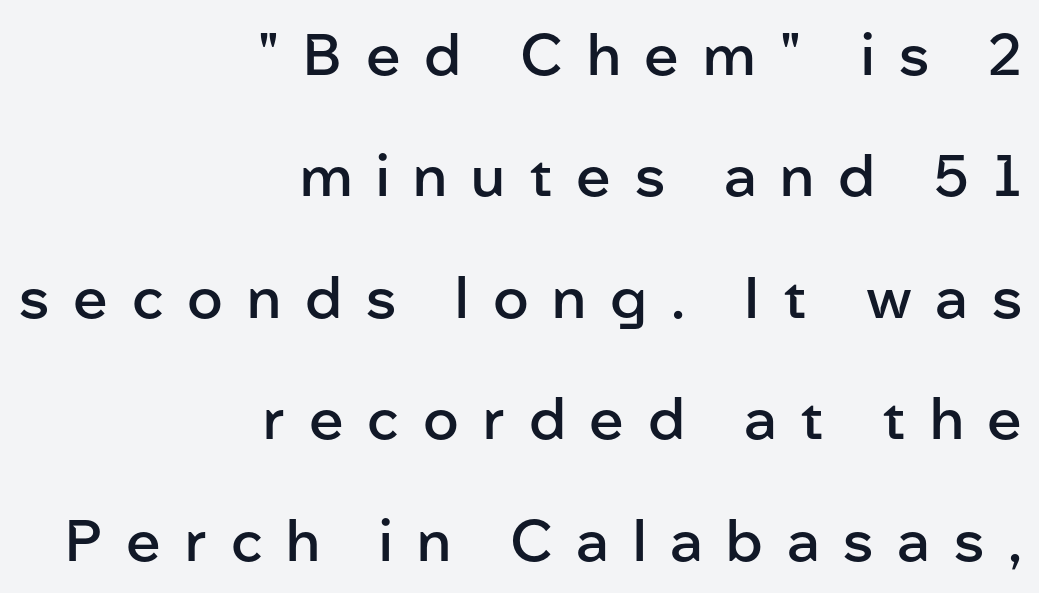
The image shows 57 px semibold sans-serif type, upright; set right-aligned, loose line spacing (2.13x), unusually wide letter spacing (+0.42 em), not underlined; low stroke contrast and a medium x-height.
